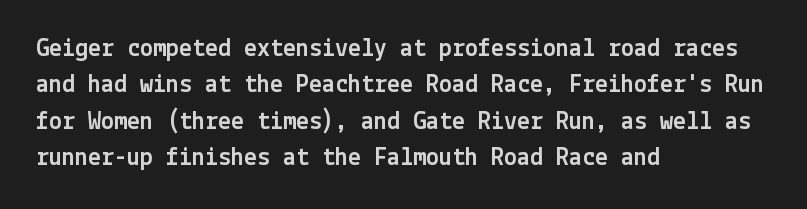
The image shows 26 px text type, upright; set left-aligned, normal line spacing (1.4x), normal letter spacing, not underlined.
